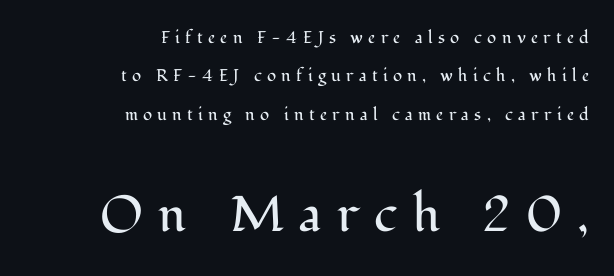
Q: Is the text bold? A: No.
Q: Is the text italic (slanted)? A: No, it is upright.
Q: Is the typeface a serif or a sans-serif typeface? A: Serif.
Q: Is the text underlined? A: No.
Q: How is the paragraph aligned? A: Right-aligned.
Q: Is the spacing between letters normal or unusually wide? A: Unusually wide.
Q: Is the spacing between lines tight, normal or loose? A: Loose.
Q: Which block of text is set in a larger size, the first (top) or the second (bottom)? A: The second (bottom) one.
Q: Width (condensed, normal, or wide)? A: Normal.
Q: Stroke contrast? A: Medium.
Q: x-height? A: Medium.
Q: Monospaced? A: No.
